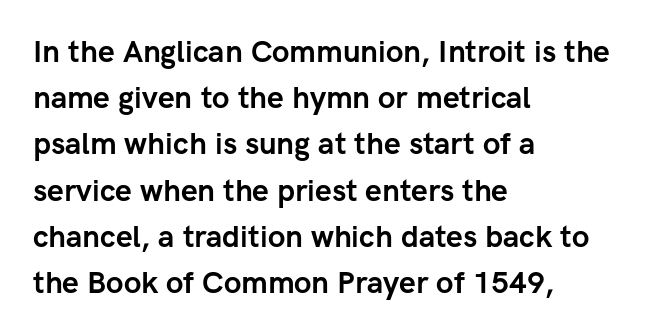
Q: Is the text bold? A: Yes.
Q: Is the text italic (slanted)? A: No, it is upright.
Q: Is the typeface a serif or a sans-serif typeface? A: Sans-serif.
Q: Is the text underlined? A: No.
Q: How is the paragraph aligned? A: Left-aligned.
Q: Is the spacing between letters normal or unusually wide? A: Normal.
Q: Is the spacing between lines tight, normal or loose? A: Normal.
Q: Width (condensed, normal, or wide)? A: Normal.
Q: Stroke contrast? A: Low.
Q: x-height? A: Medium.
Q: Monospaced? A: No.
